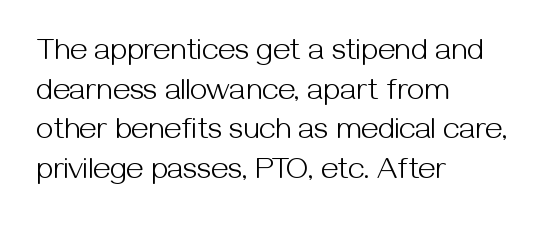
A quiet, ordinary-to-light weight characterises the typeface. The lines sit at an ordinary, default distance from one another. Font category for this specimen: sans-serif. Is the block centered? No — it sits flush against the left margin. Nobody drew a line under any word here. Spacing verdict: proportional, widths tailored to each character.
